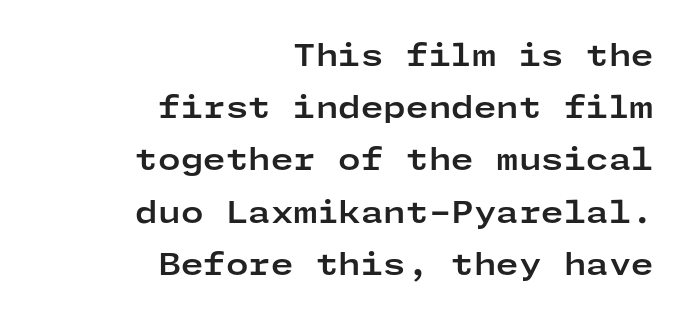
You can tell from the bare stems that sans-serif type was used. Check under the words: just untouched page. Every row of glyphs terminates at an identical x-position on the right. Students, this is bold: see how much ink each stroke carries. Standard letterfit; no display-style spreading of the glyphs.
